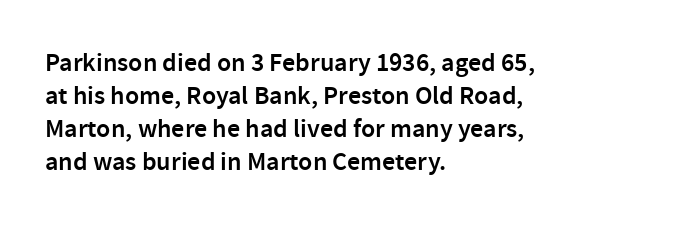
Q: Is the text bold? A: Semi-bold.
Q: Is the text italic (slanted)? A: No, it is upright.
Q: Is the text underlined? A: No.
Q: How is the paragraph aligned? A: Left-aligned.
Q: Is the spacing between letters normal or unusually wide? A: Normal.
Q: Is the spacing between lines tight, normal or loose? A: Normal.
